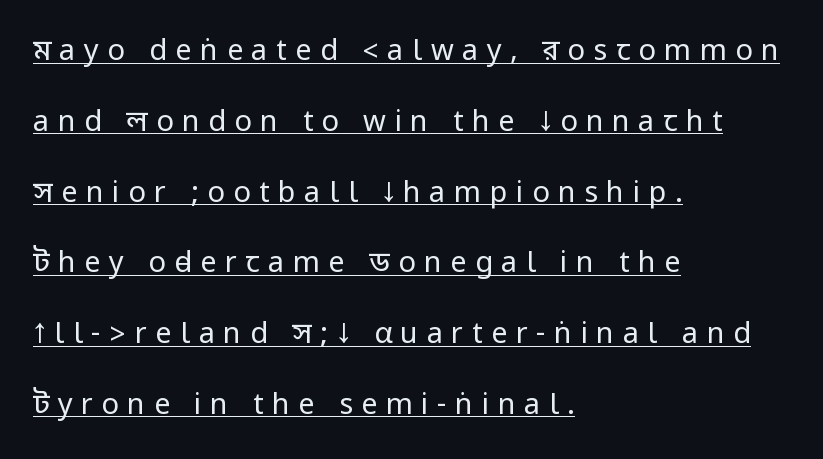
The image shows 29 px regular-weight, condensed sans-serif type, upright; set left-aligned, loose line spacing (2.44x), unusually wide letter spacing (+0.29 em), underlined; low stroke contrast.
